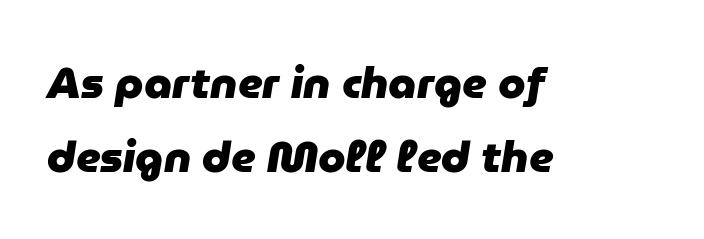
The image shows 44 px heavy type, italic (leaning right); set left-aligned, normal line spacing (1.68x), normal letter spacing, not underlined; low stroke contrast and a medium x-height.
